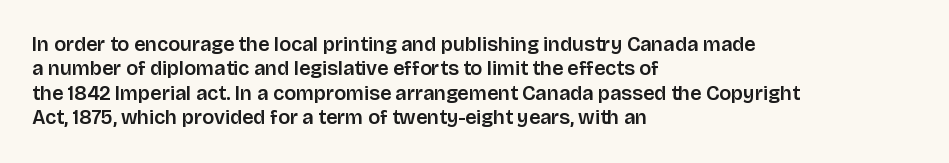
{"italic": "no", "underline": "no", "align": "left", "line_spacing_ratio": 1.22, "letter_spacing": "normal", "letter_spacing_em": 0.0, "glyph_px": 20}
